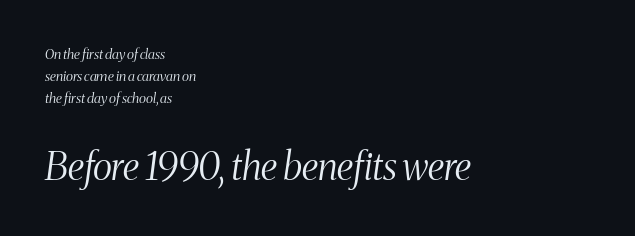
Normally led — the rows are evenly, conventionally spaced. The tracking reads as untouched default to a designer's eye. The typography opts for an oblique posture over an upright one. The glyphs in this specimen are seriffed.
